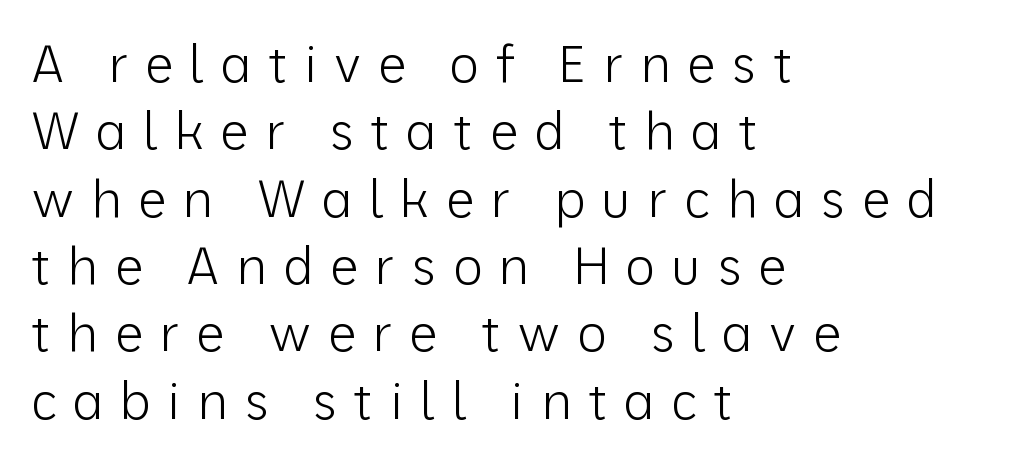
No extra ink here — the face is not bold. Decoration check: the copy has no underline. When letters stand straight like this, we call the style roman or upright. Short note: letters widely spaced. One glance says typical: line gaps are just what's usual. Letterform terminals end flat and unadorned throughout the passage.
